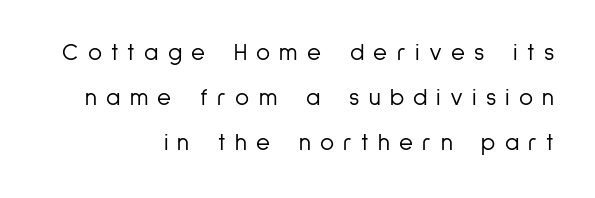
{"italic": "no", "bold": "no", "underline": "no", "align": "right", "line_spacing_ratio": 1.88, "letter_spacing": "wide", "letter_spacing_em": 0.38, "glyph_px": 24}
